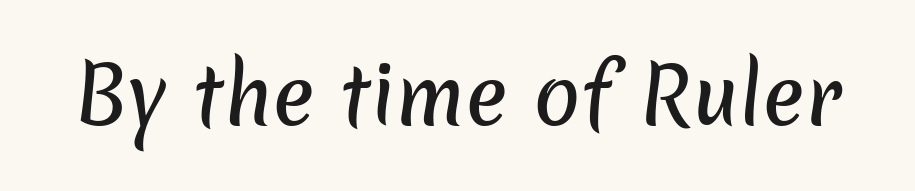
{"serif": "no", "width": "normal", "stroke_contrast": "low", "x_height": "medium", "monospaced": "no", "underline": "no", "letter_spacing": "normal", "letter_spacing_em": 0.0, "glyph_px": 78}
